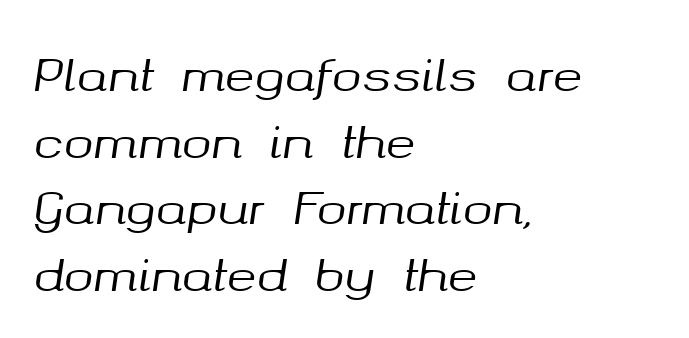
Slanted lettering throughout. Anything drawn beneath the words? Only blank space. Does extra space separate the letters? No, they use regular spacing. Here the designer chose a conventional face with non-uniform glyph widths. Compared with a centered layout, this one pins lines to the left instead. If you measured baseline to baseline, you'd find a middling distance.
